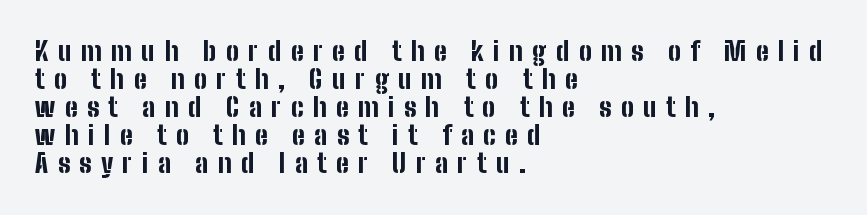
Q: Is the text bold? A: Yes.
Q: Is the text italic (slanted)? A: No, it is upright.
Q: Is the text underlined? A: No.
Q: How is the paragraph aligned? A: Left-aligned.
Q: Is the spacing between letters normal or unusually wide? A: Unusually wide.
Q: Is the spacing between lines tight, normal or loose? A: Tight.
